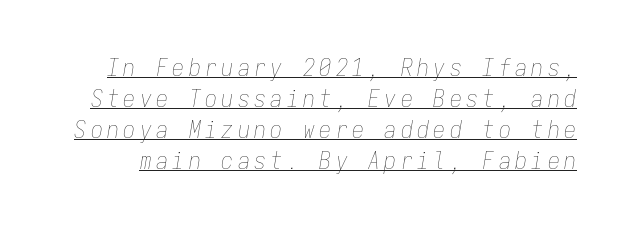
Ink coverage per letter is moderate at most. Each new line begins a customary step beneath the previous one. Notice how a bar underscores the lettering throughout. The glyphs look as if they've been sheared to an angle.
